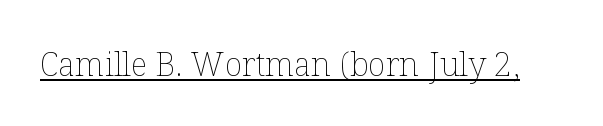
Note the varied advance widths — an 'i' is clearly narrower than an 'm'. Each line of the rendering has a horizontal stroke beneath the glyphs. The font's upright variant was chosen for this text. Is the type heavy? It reads as light-to-regular instead. The letters sit at their default tracking, neither squeezed nor spread.
